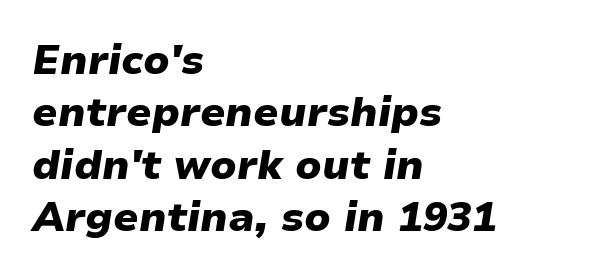
The image shows 41 px heavy type, italic (leaning right); set left-aligned, normal line spacing (1.28x), normal letter spacing, not underlined; low stroke contrast and a medium x-height.
